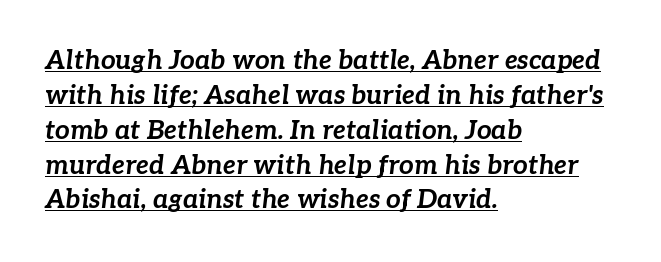
The image shows 26 px bold type, italic (leaning right); set left-aligned, normal line spacing (1.34x), normal letter spacing, underlined.
